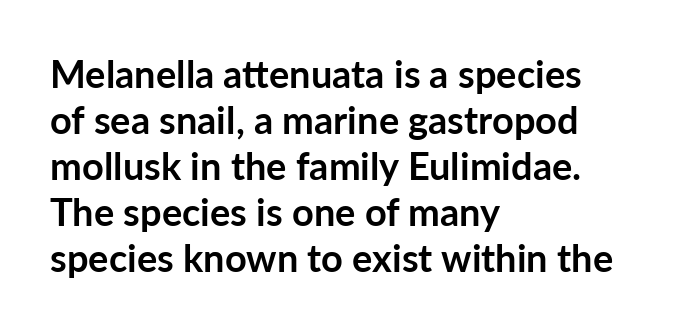
{"serif": "no", "italic": "no", "bold": "yes", "weight": "semibold", "width": "normal", "stroke_contrast": "low", "x_height": "medium", "monospaced": "no", "underline": "no", "align": "left", "line_spacing_ratio": 1.21, "letter_spacing": "normal", "letter_spacing_em": 0.0, "glyph_px": 38}
